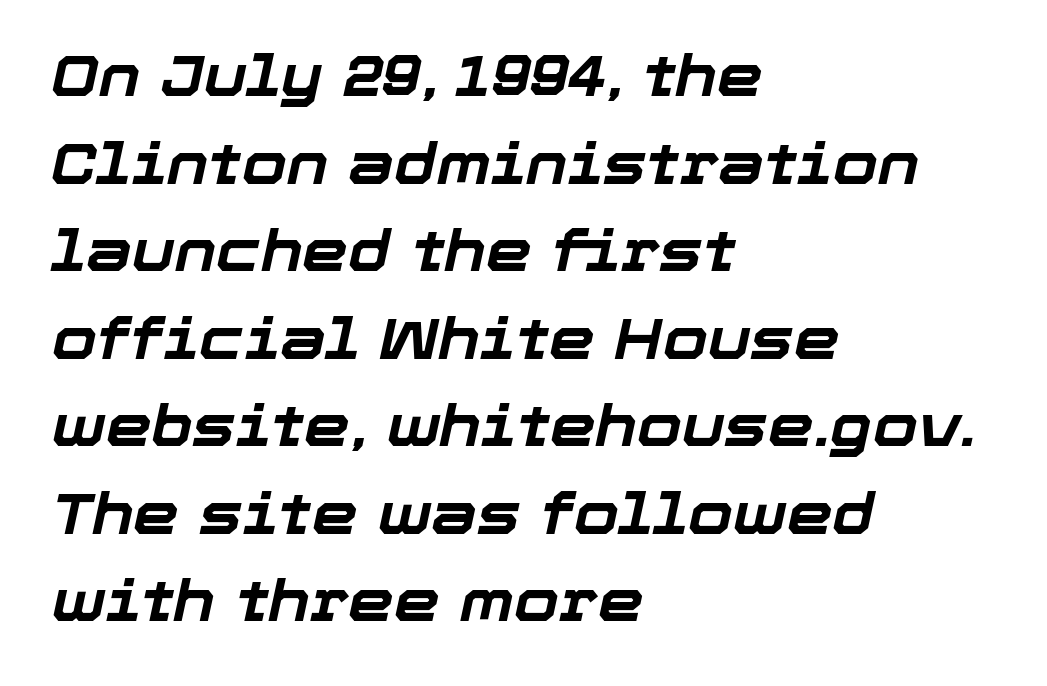
The image shows 58 px bold type, italic (leaning right); set left-aligned, normal line spacing (1.51x), normal letter spacing, not underlined; low stroke contrast and a medium x-height.
